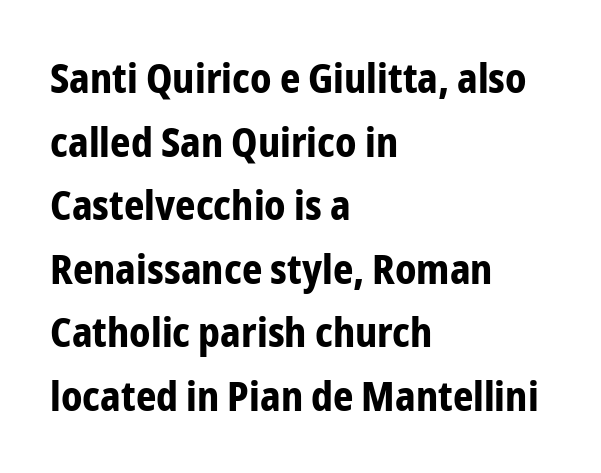
The passage shown is typed in a proportional face where columns would drift. The rendering uses a bold face; every stroke is thick and dark. Reading down the block, your eye returns to a fixed left position each line. In terms of letterspacing, this is plain default setting. Only glyphs here, with clear space below each row. The typeface chosen for these lines omits serifs.
